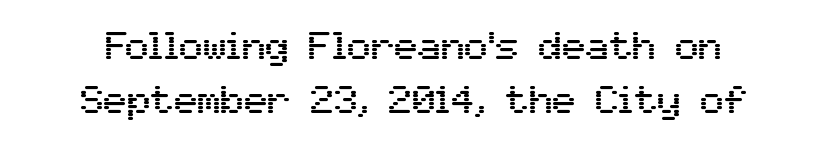
Q: Is the text italic (slanted)? A: No, it is upright.
Q: Is the typeface a serif or a sans-serif typeface? A: Sans-serif.
Q: Is the text underlined? A: No.
Q: How is the paragraph aligned? A: Centered.
Q: Is the spacing between letters normal or unusually wide? A: Normal.
Q: Is the spacing between lines tight, normal or loose? A: Normal.
Q: Width (condensed, normal, or wide)? A: Normal.
Q: Stroke contrast? A: Medium.
Q: x-height? A: Medium.
Q: Monospaced? A: No.
